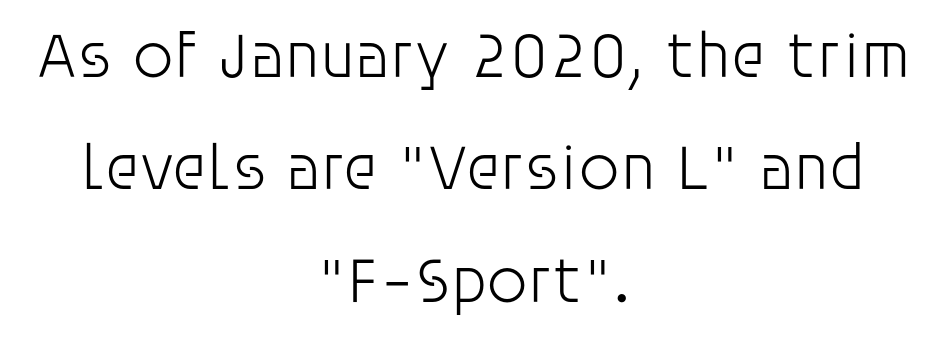
The image shows 65 px light sans-serif type, upright; set centered, line spacing 1.73x, normal letter spacing, not underlined; low stroke contrast and a large x-height.
